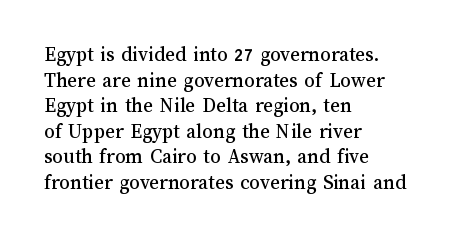
Q: Is the text italic (slanted)? A: No, it is upright.
Q: Is the text underlined? A: No.
Q: How is the paragraph aligned? A: Left-aligned.
Q: Is the spacing between letters normal or unusually wide? A: Normal.
